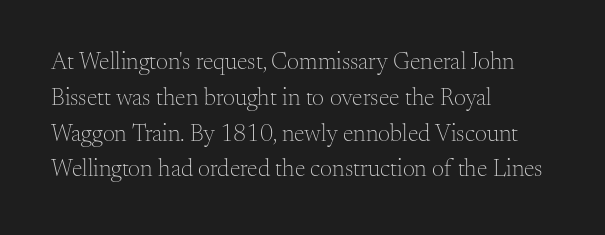
Q: Is the text bold? A: No.
Q: Is the text italic (slanted)? A: No, it is upright.
Q: Is the text underlined? A: No.
Q: How is the paragraph aligned? A: Left-aligned.
Q: Is the spacing between letters normal or unusually wide? A: Normal.
Q: Is the spacing between lines tight, normal or loose? A: Normal.
